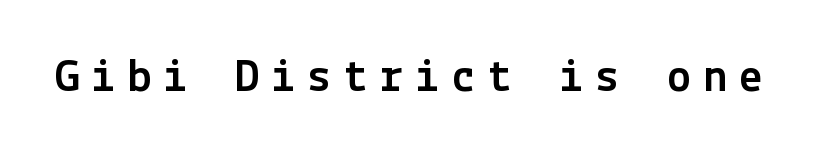
Every character sits straight up, as roman type does. The letterforms stand isolated, each surrounded by extra space. The string is rendered with underlining switched off. The typeface chosen for these lines omits serifs.
